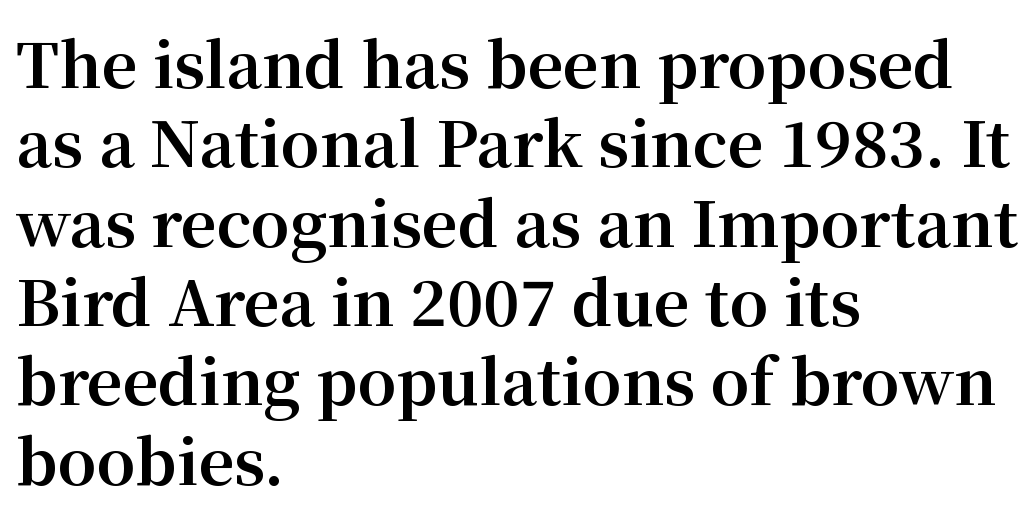
The image shows 62 px bold serif type, upright; set left-aligned, normal line spacing (1.28x), normal letter spacing, not underlined; medium stroke contrast and a medium x-height.
